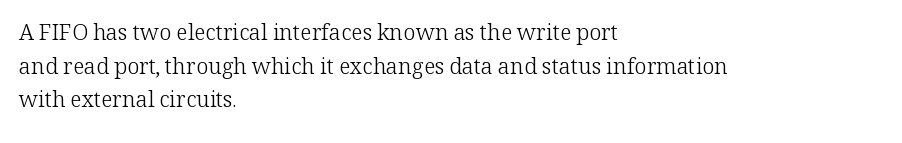
Q: Is the text bold? A: No.
Q: Is the text italic (slanted)? A: No, it is upright.
Q: Is the text underlined? A: No.
Q: How is the paragraph aligned? A: Left-aligned.
Q: Is the spacing between letters normal or unusually wide? A: Normal.
Q: Is the spacing between lines tight, normal or loose? A: Normal.
